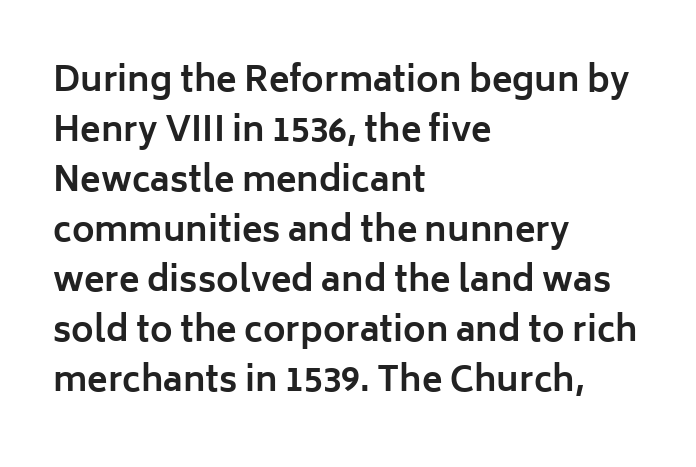
{"serif": "no", "italic": "no", "bold": "yes", "weight": "bold", "width": "normal", "stroke_contrast": "low", "x_height": "medium", "monospaced": "no", "underline": "no", "align": "left", "line_spacing": "normal", "line_spacing_ratio": 1.47, "letter_spacing": "normal", "letter_spacing_em": 0.0, "glyph_px": 34}
